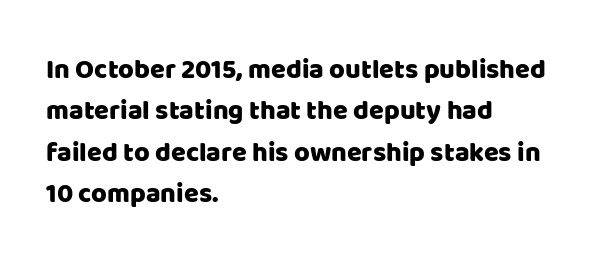
Q: Is the text italic (slanted)? A: No, it is upright.
Q: Is the text underlined? A: No.
Q: How is the paragraph aligned? A: Left-aligned.
Q: Is the spacing between letters normal or unusually wide? A: Normal.
Q: Is the spacing between lines tight, normal or loose? A: Normal.
